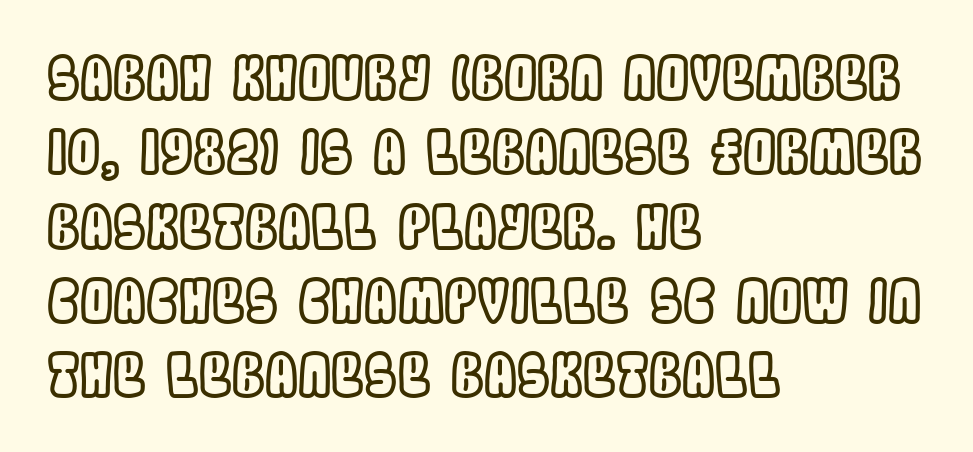
The image shows 59 px condensed type, upright; set left-aligned, normal line spacing (1.26x), normal letter spacing, not underlined; a large x-height.
